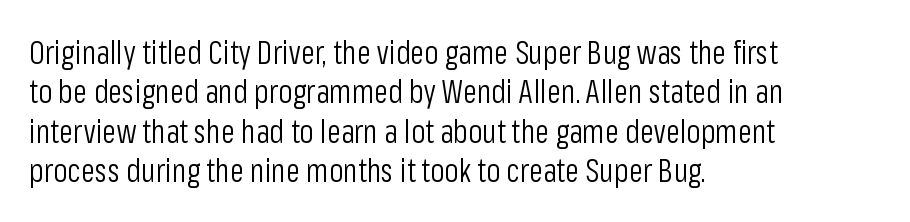
The face used here is rendered with its standard letterfit. The letters stand upright; this is a roman face. Only glyphs here, with clear space below each row. The cut favours lightness, reaching ordinary text weight at its darkest.
